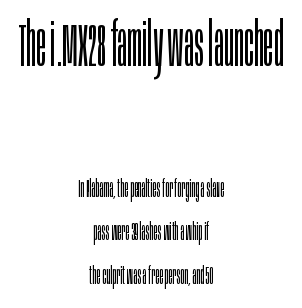
{"serif": "no", "italic": "no", "bold": "no", "weight": "light", "width": "condensed", "stroke_contrast": "low", "x_height": "large", "monospaced": "no", "underline": "no", "align": "center", "line_spacing_ratio": 1.82, "letter_spacing": "normal", "letter_spacing_em": 0.0, "larger_block": "first", "size_ratio": 2.54, "glyph_px": 61}
